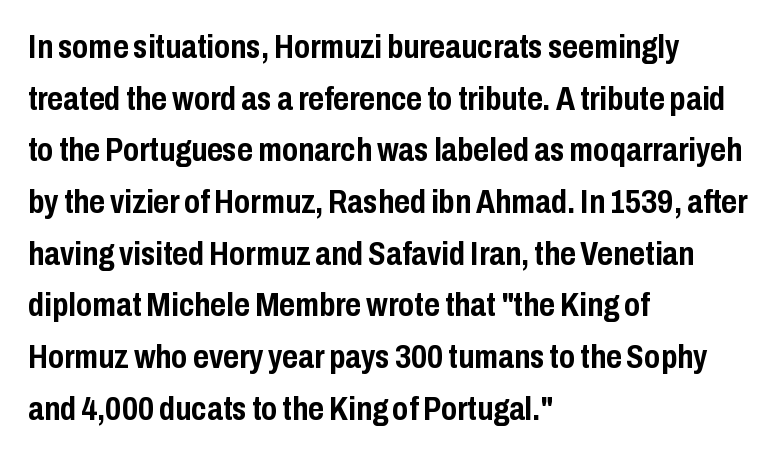
{"serif": "no", "italic": "no", "bold": "yes", "weight": "semibold", "width": "condensed", "stroke_contrast": "low", "x_height": "medium", "monospaced": "no", "underline": "no", "align": "left", "line_spacing": "normal", "line_spacing_ratio": 1.52, "letter_spacing": "normal", "letter_spacing_em": 0.0, "glyph_px": 34}
